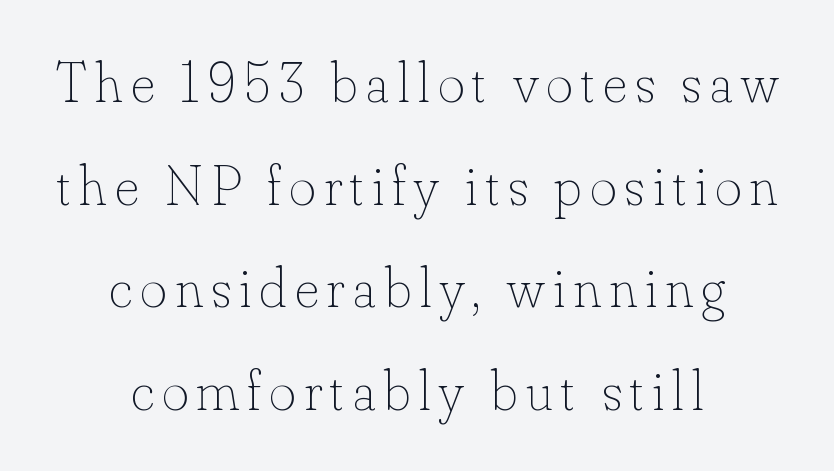
The rendering positions every line midway between the sides. Underline: absent. Spacing verdict: proportional, widths tailored to each character. Unbolded letterforms with no extra heft. Every character sits straight up, as roman type does.
